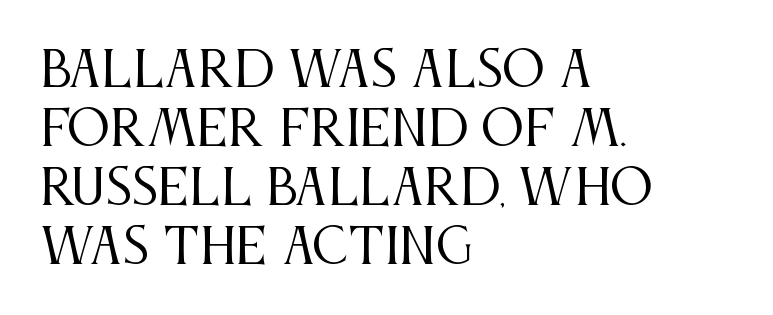
The image shows 48 px regular-weight, condensed serif type, upright; set left-aligned, line spacing 1.23x, normal letter spacing, not underlined; medium stroke contrast and a large x-height.
